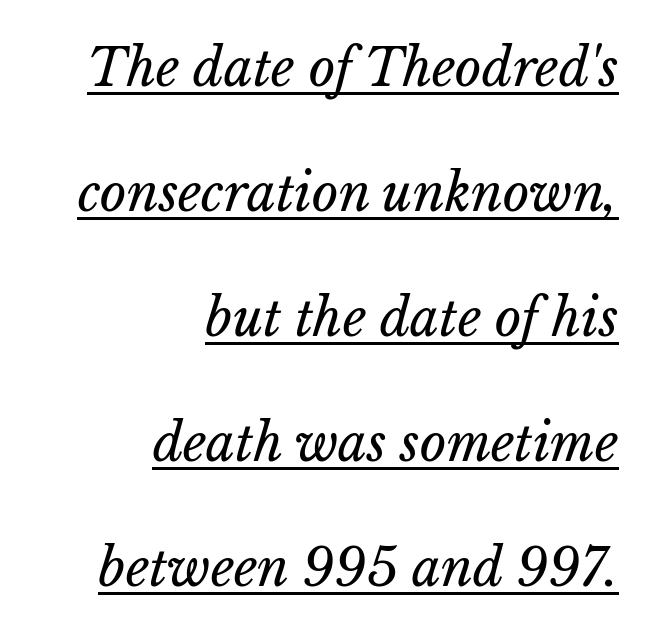
Q: Is the text bold? A: No.
Q: Is the text italic (slanted)? A: Yes, it leans right by about 15 degrees.
Q: Is the text underlined? A: Yes.
Q: How is the paragraph aligned? A: Right-aligned.
Q: Is the spacing between letters normal or unusually wide? A: Normal.
Q: Is the spacing between lines tight, normal or loose? A: Loose.
Q: Width (condensed, normal, or wide)? A: Normal.
Q: Stroke contrast? A: Low.
Q: x-height? A: Medium.
Q: Monospaced? A: No.
